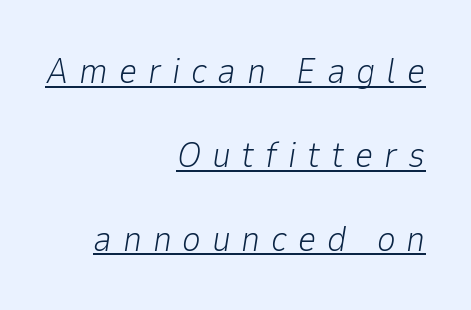
Q: Is the text bold? A: No.
Q: Is the text italic (slanted)? A: Yes, it leans right by about 9 degrees.
Q: Is the text underlined? A: Yes.
Q: How is the paragraph aligned? A: Right-aligned.
Q: Is the spacing between letters normal or unusually wide? A: Unusually wide.
Q: Is the spacing between lines tight, normal or loose? A: Loose.
Q: Width (condensed, normal, or wide)? A: Normal.
Q: Stroke contrast? A: Low.
Q: x-height? A: Medium.
Q: Monospaced? A: No.
